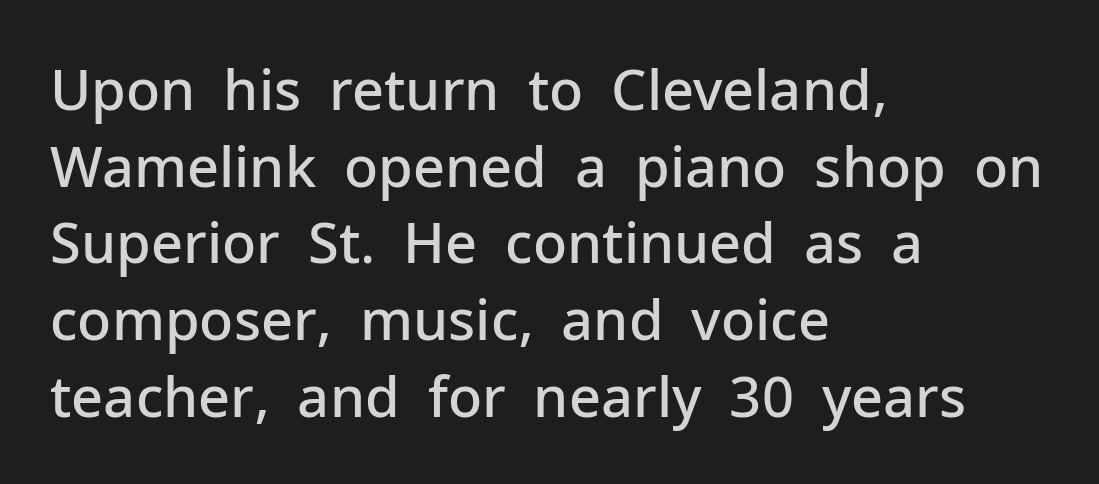
Q: Is the text bold? A: Semi-bold.
Q: Is the text italic (slanted)? A: No, it is upright.
Q: Is the typeface a serif or a sans-serif typeface? A: Sans-serif.
Q: Is the text underlined? A: No.
Q: How is the paragraph aligned? A: Left-aligned.
Q: Is the spacing between letters normal or unusually wide? A: Normal.
Q: Is the spacing between lines tight, normal or loose? A: Normal.
Q: Width (condensed, normal, or wide)? A: Normal.
Q: Stroke contrast? A: Low.
Q: x-height? A: Medium.
Q: Monospaced? A: No.
